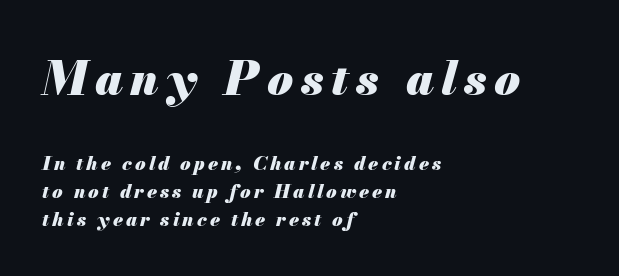
The image shows 47 px heavy type, italic (leaning right); set left-aligned, normal line spacing (1.46x), not underlined; the first (top) block is 2.47x larger; medium stroke contrast and a small x-height.
